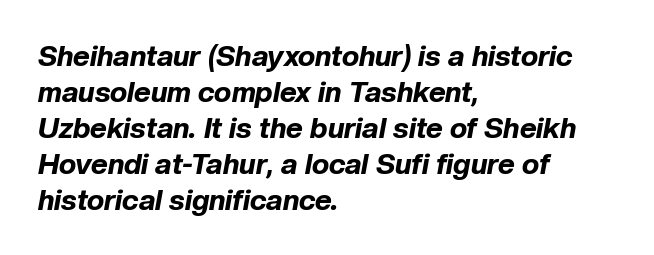
{"italic": "yes", "lean": "right", "slant_degrees": 10, "bold": "yes", "weight": "bold", "width": "normal", "stroke_contrast": "low", "x_height": "medium", "monospaced": "no", "underline": "no", "align": "left", "line_spacing_ratio": 1.24, "letter_spacing": "normal", "letter_spacing_em": 0.0, "glyph_px": 29}
